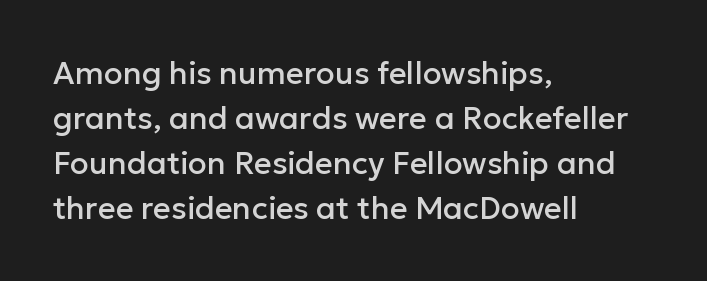
The image shows 31 px sans-serif type, upright; set left-aligned, normal line spacing (1.45x), normal letter spacing, not underlined; low stroke contrast and a medium x-height.
